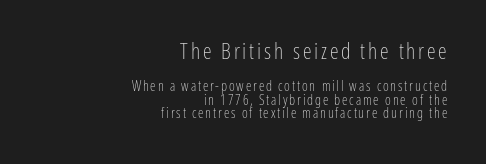
The image shows 22 px text type, upright; set right-aligned, tight line spacing (0.97x), not underlined; the first (top) block is 1.57x larger.
